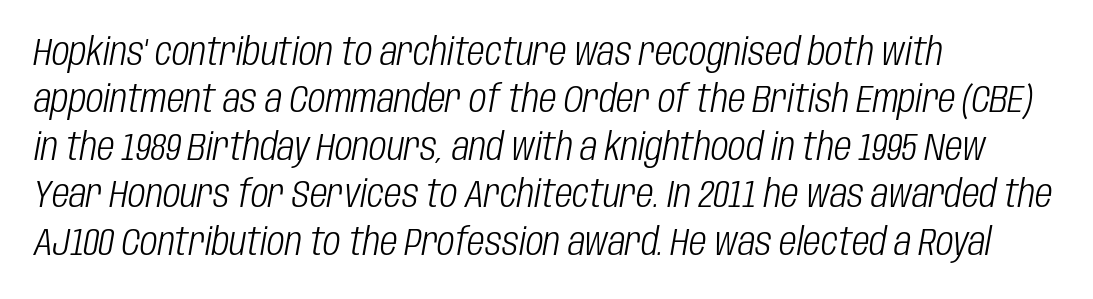
The area under the type is left untouched. Each word holds together tightly as a unit, with standard inter-letter gaps. Looking at the ascenders, they clearly lean. The line-height multiplier appears to be the usual default. Counters stay open thanks to moderate or lighter strokes.
